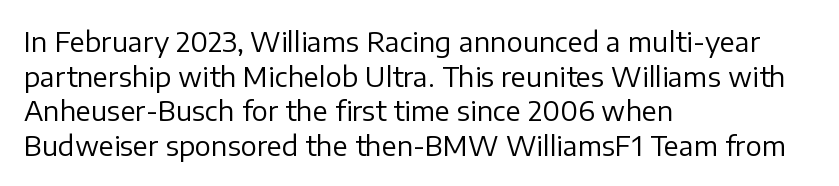
{"italic": "no", "bold": "no", "underline": "no", "align": "left", "line_spacing": "normal", "line_spacing_ratio": 1.28, "letter_spacing": "normal", "letter_spacing_em": 0.0, "glyph_px": 27}
